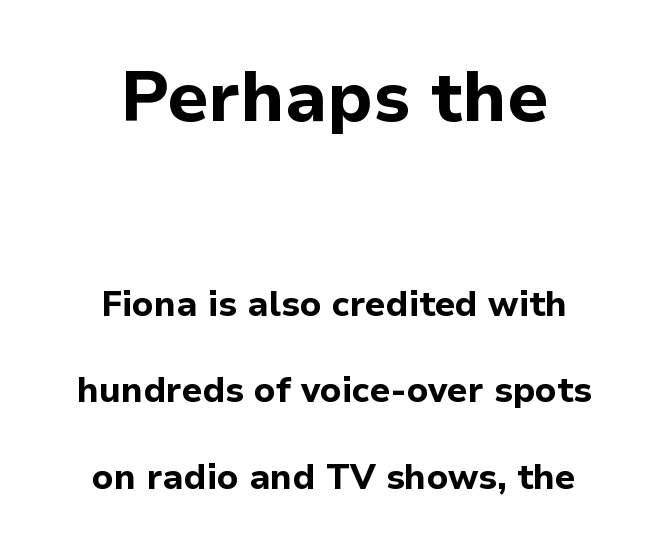
Q: Is the text bold? A: Yes.
Q: Is the text italic (slanted)? A: No, it is upright.
Q: Is the typeface a serif or a sans-serif typeface? A: Sans-serif.
Q: Is the text underlined? A: No.
Q: How is the paragraph aligned? A: Centered.
Q: Is the spacing between letters normal or unusually wide? A: Normal.
Q: Is the spacing between lines tight, normal or loose? A: Loose.
Q: Which block of text is set in a larger size, the first (top) or the second (bottom)? A: The first (top) one.
Q: Width (condensed, normal, or wide)? A: Normal.
Q: Stroke contrast? A: Low.
Q: x-height? A: Medium.
Q: Monospaced? A: No.
